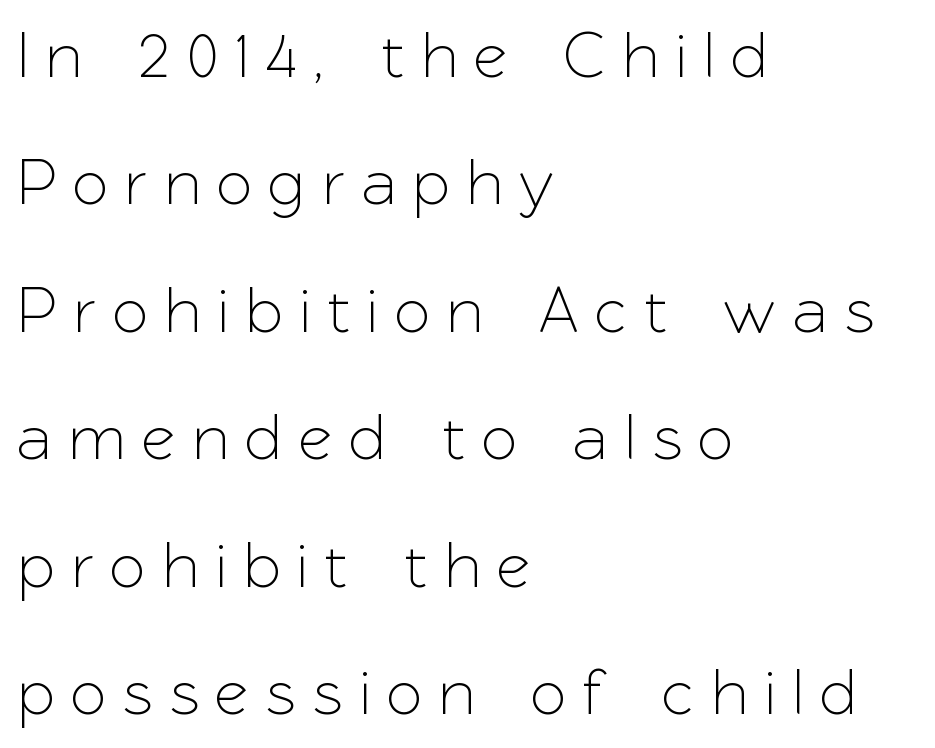
Underlining? Definitely not there. Is there much room between lines? Yes — plenty of vertical air separates them. If you drew a ruler down the left edge, every line would touch it. Is there any slant? The stems are plumb.
